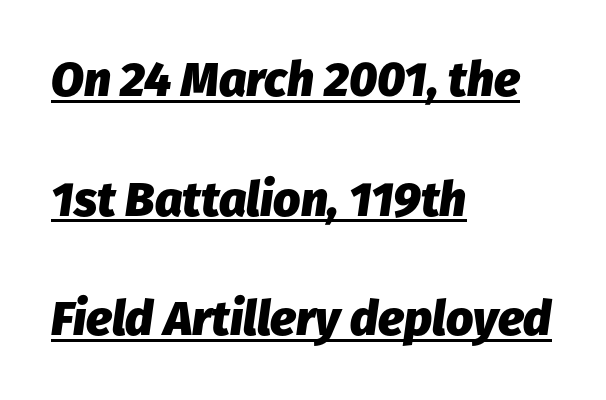
The image shows 48 px heavy type, italic (leaning right); set left-aligned, loose line spacing (2.49x), normal letter spacing, underlined; low stroke contrast and a medium x-height.
